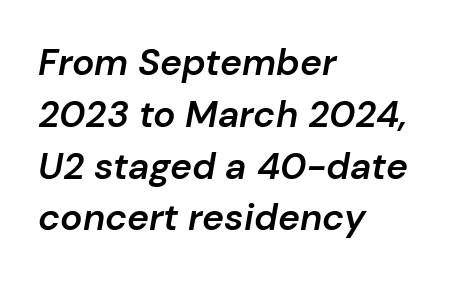
This sample uses an oblique cut, with every glyph tilted off the vertical. How would I describe the line gaps? Plain and ordinary. Only glyphs here, with clear space below each row. Short and long lines alike share a common starting point at left.
